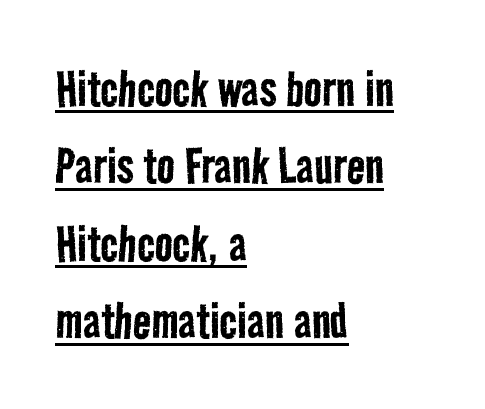
{"serif": "no", "bold": "no", "weight": "regular", "width": "condensed", "stroke_contrast": "low", "x_height": "medium", "monospaced": "no", "underline": "yes", "align": "left", "line_spacing": "normal", "line_spacing_ratio": 1.29, "letter_spacing": "normal", "letter_spacing_em": 0.0, "glyph_px": 60}
